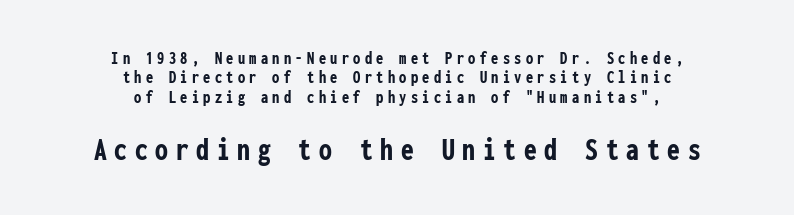
Q: Is the text bold? A: Yes.
Q: Is the text italic (slanted)? A: No, it is upright.
Q: Is the typeface a serif or a sans-serif typeface? A: Sans-serif.
Q: Is the text underlined? A: No.
Q: How is the paragraph aligned? A: Centered.
Q: Is the spacing between letters normal or unusually wide? A: Unusually wide.
Q: Is the spacing between lines tight, normal or loose? A: Tight.
Q: Which block of text is set in a larger size, the first (top) or the second (bottom)? A: The second (bottom) one.
Q: Width (condensed, normal, or wide)? A: Condensed.
Q: Stroke contrast? A: Low.
Q: x-height? A: Medium.
Q: Monospaced? A: Yes.
